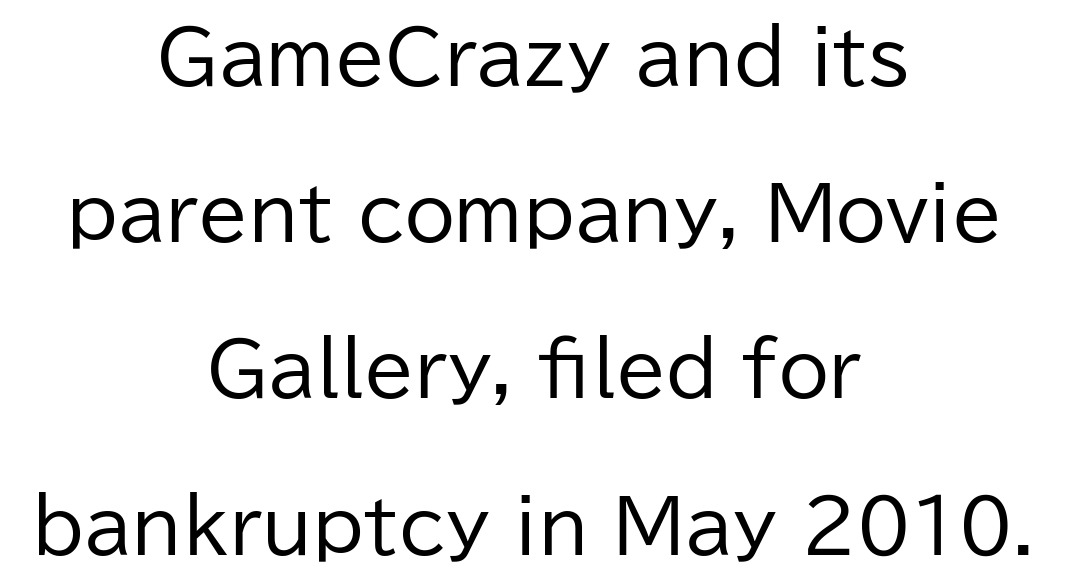
{"serif": "no", "italic": "no", "bold": "no", "weight": "regular", "width": "normal", "stroke_contrast": "low", "x_height": "medium", "monospaced": "no", "underline": "no", "align": "center", "line_spacing": "loose", "line_spacing_ratio": 2.14, "letter_spacing": "normal", "letter_spacing_em": 0.0, "glyph_px": 73}
